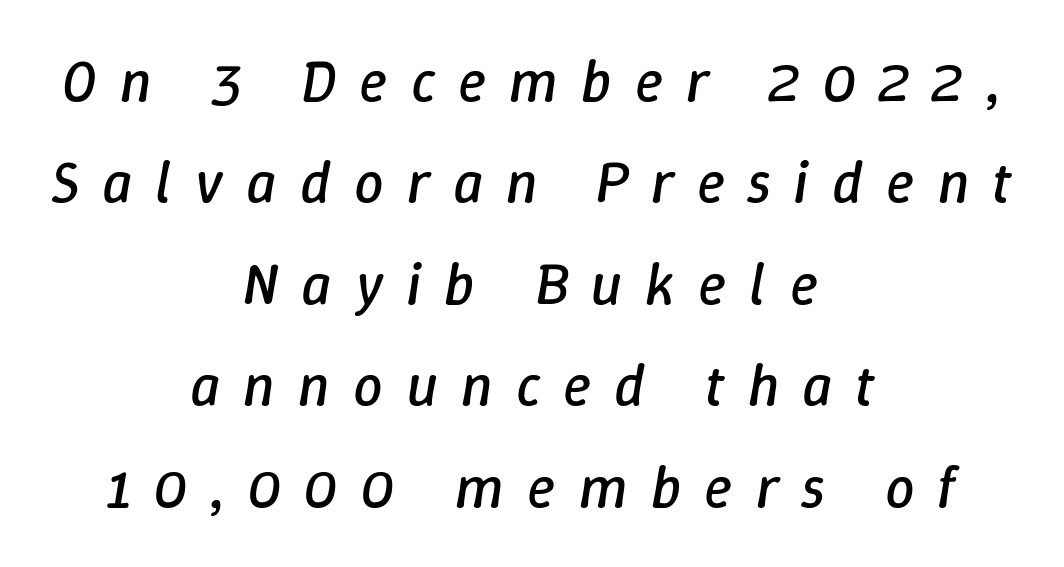
{"italic": "yes", "lean": "right", "slant_degrees": 9, "bold": "no", "weight": "regular", "width": "normal", "stroke_contrast": "low", "x_height": "medium", "monospaced": "no", "underline": "no", "align": "center", "line_spacing_ratio": 1.72, "letter_spacing": "wide", "letter_spacing_em": 0.39, "glyph_px": 59}
